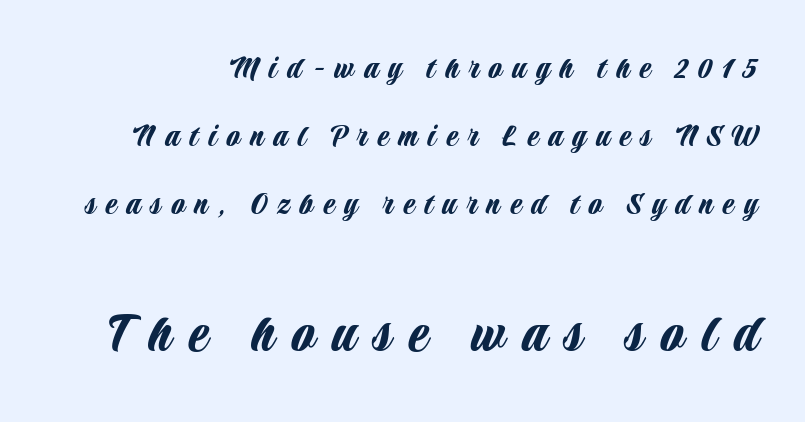
The image shows 59 px condensed sans-serif type; set loose line spacing (2.0x), unusually wide letter spacing (+0.29 em), not underlined; the second (bottom) block is 1.74x larger; low stroke contrast and a large x-height.
